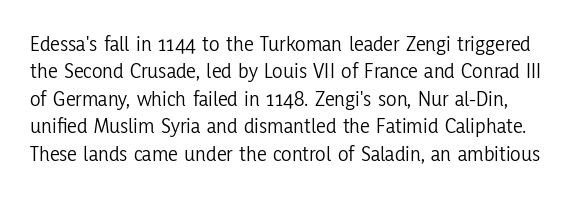
{"italic": "no", "bold": "no", "underline": "no", "line_spacing": "normal", "line_spacing_ratio": 1.25, "letter_spacing": "normal", "letter_spacing_em": 0.0, "glyph_px": 22}
